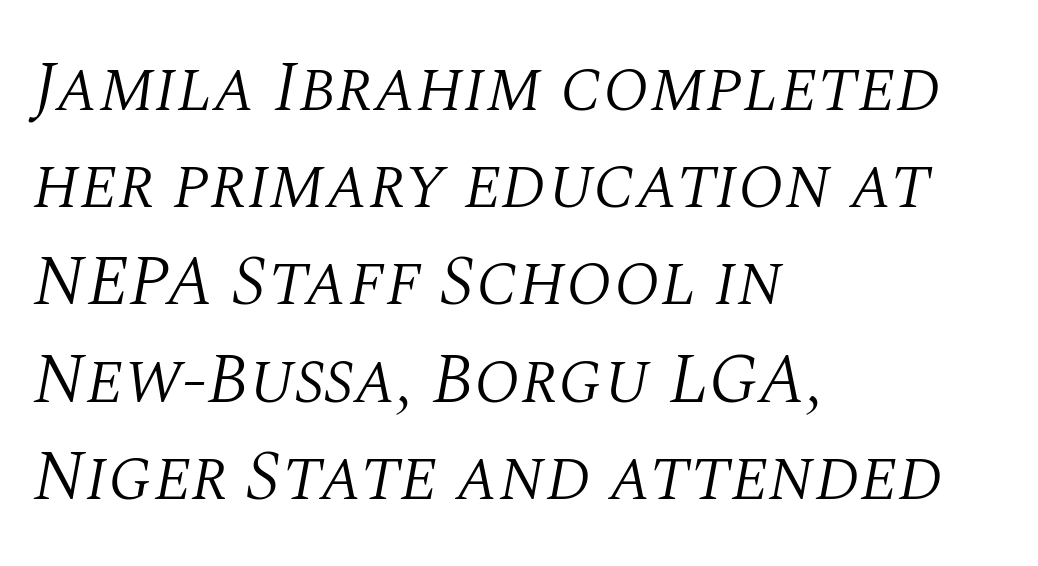
{"serif": "yes", "italic": "yes", "lean": "right", "slant_degrees": 10, "bold": "no", "weight": "light", "width": "normal", "stroke_contrast": "medium", "x_height": "large", "monospaced": "no", "underline": "no", "align": "left", "line_spacing": "normal", "line_spacing_ratio": 1.35, "letter_spacing": "normal", "letter_spacing_em": 0.0, "glyph_px": 72}
